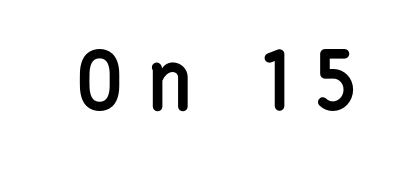
The image shows 80 px semibold, condensed sans-serif type, upright; set unusually wide letter spacing (+0.31 em), not underlined; low stroke contrast and a medium x-height.
